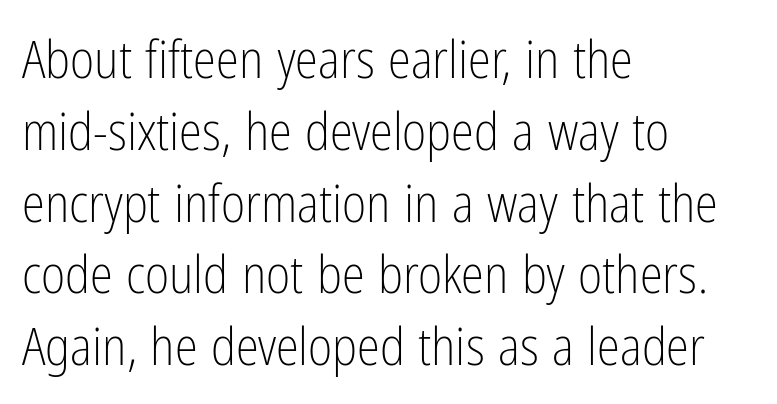
The glyphs are unaccompanied by any horizontal stroke below them. Characters follow at the spacing the type designer built in. The paragraph has a hard left edge and a soft right edge. The lettering stays uniformly vertical, giving the passage a roman look. Here the designer chose a conventional face with non-uniform glyph widths.
